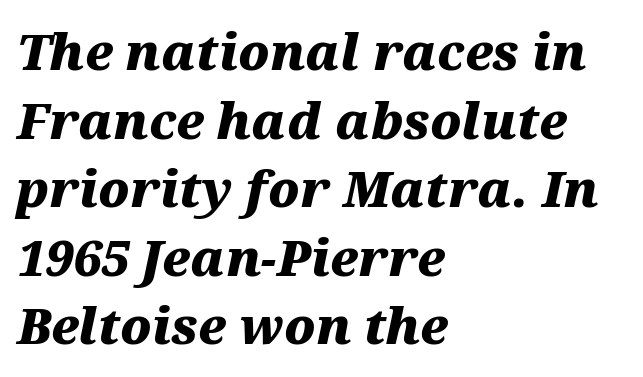
{"italic": "yes", "lean": "right", "slant_degrees": 12, "bold": "yes", "weight": "heavy", "width": "wide", "stroke_contrast": "medium", "x_height": "medium", "monospaced": "no", "underline": "no", "align": "left", "line_spacing": "normal", "line_spacing_ratio": 1.4, "letter_spacing": "normal", "letter_spacing_em": 0.0, "glyph_px": 49}
